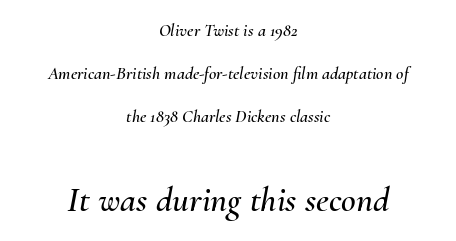
{"italic": "yes", "lean": "right", "slant_degrees": 10, "width": "normal", "stroke_contrast": "medium", "x_height": "small", "monospaced": "no", "underline": "no", "align": "center", "line_spacing": "loose", "line_spacing_ratio": 2.39, "letter_spacing": "normal", "letter_spacing_em": 0.0, "larger_block": "second", "size_ratio": 2.0, "glyph_px": 36}
